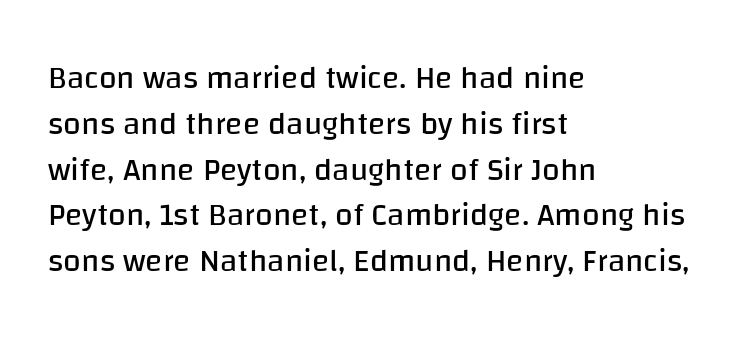
{"serif": "no", "italic": "no", "bold": "no", "weight": "regular", "width": "normal", "stroke_contrast": "low", "x_height": "large", "monospaced": "no", "underline": "no", "align": "left", "line_spacing": "normal", "line_spacing_ratio": 1.43, "letter_spacing": "normal", "letter_spacing_em": 0.0, "glyph_px": 32}
